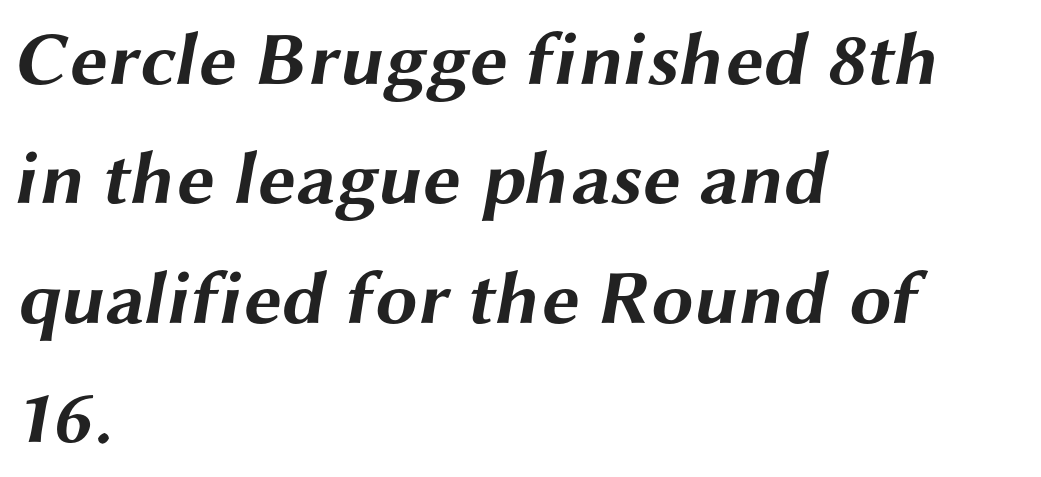
The image shows 76 px bold, wide sans-serif type; set left-aligned, normal line spacing (1.57x), normal letter spacing, not underlined; medium stroke contrast and a medium x-height.
